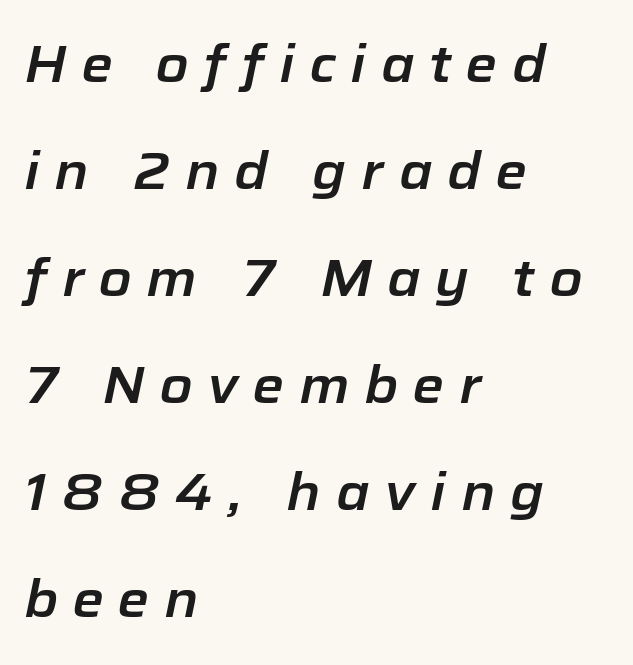
Has an underline been added? It has not. In terms of letterspacing, this is a distinctly airy, spread setting. The lines are quadded left. Airy leading. You could not count columns in this text — the font is proportionally spaced. Tall strokes in this sample are angled rather than plumb.
